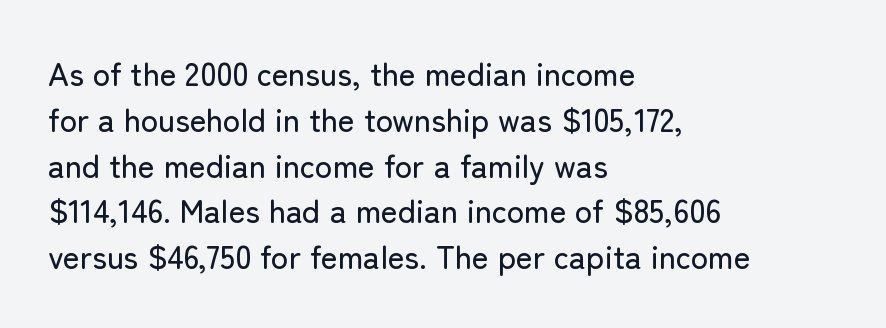
Q: Is the text italic (slanted)? A: No, it is upright.
Q: Is the typeface a serif or a sans-serif typeface? A: Sans-serif.
Q: Is the text underlined? A: No.
Q: How is the paragraph aligned? A: Left-aligned.
Q: Is the spacing between letters normal or unusually wide? A: Normal.
Q: Is the spacing between lines tight, normal or loose? A: Normal.
Q: Width (condensed, normal, or wide)? A: Normal.
Q: Stroke contrast? A: Low.
Q: x-height? A: Medium.
Q: Monospaced? A: No.
